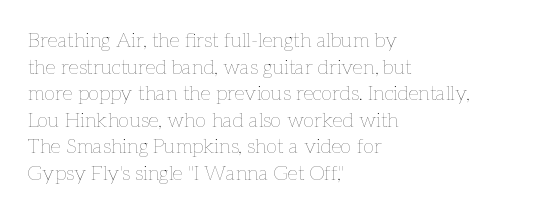
Does the copy run flush right? No — it runs flush left. The block of text has a typical density, with ordinary space between rows. This sample uses plain, unmodified letter spacing. The zone under the glyphs is completely vacant. A roman cut, with each character standing at attention. Stem width sits at or under what a default text font uses.
